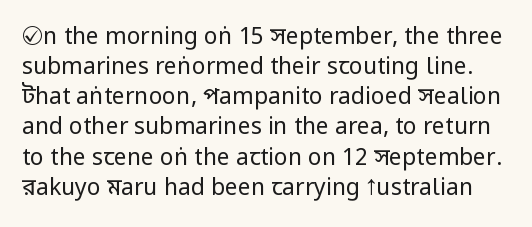
The image shows 23 px text type, upright; set normal line spacing (1.31x), normal letter spacing, not underlined.
